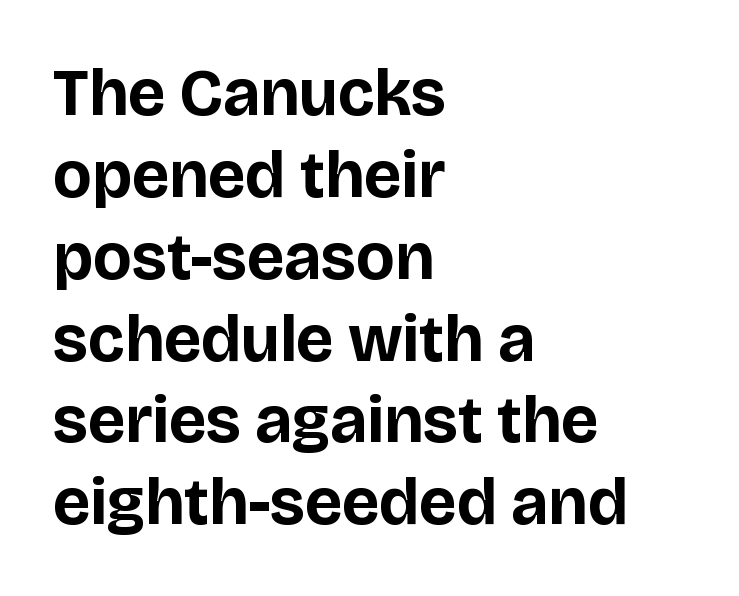
Q: Is the text bold? A: Yes.
Q: Is the text italic (slanted)? A: No, it is upright.
Q: Is the typeface a serif or a sans-serif typeface? A: Sans-serif.
Q: Is the text underlined? A: No.
Q: How is the paragraph aligned? A: Left-aligned.
Q: Is the spacing between letters normal or unusually wide? A: Normal.
Q: Width (condensed, normal, or wide)? A: Normal.
Q: Stroke contrast? A: Low.
Q: x-height? A: Large.
Q: Monospaced? A: No.
